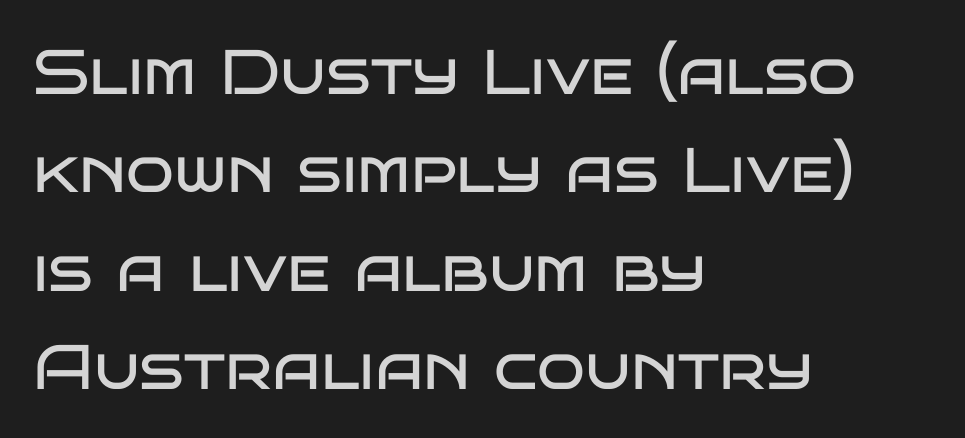
The area under the type is left untouched. Unlike italic type, these characters show no tilt at all. Between one letter and the next there's only the usual sliver of space. The strokes carry an ordinary text weight at most. Think of a printed novel: that variable character pitch is what you see here. The rendering shows plain stroke endings on the letterforms — a sans-serif design.
